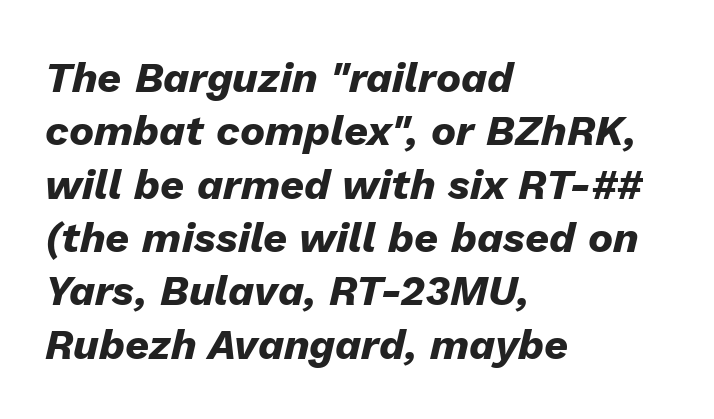
The image shows 42 px heavy type, italic (leaning right); set left-aligned, normal line spacing (1.27x), normal letter spacing, not underlined; low stroke contrast and a medium x-height.
